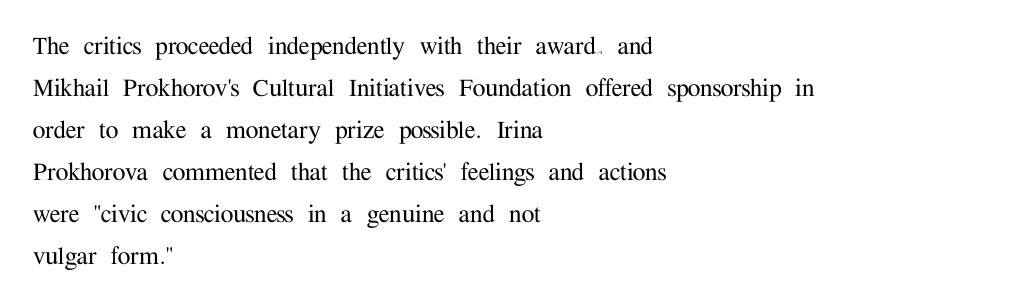
Leftover space on each line is placed entirely after the last word. If you measured baseline to baseline, you'd find a middling distance. Glance below the letters and you will spot only blank space. You could not count columns in this text — the font is proportionally spaced. The font family rendered here belongs to the serif group. The line texture is even and compact thanks to regular tracking.
